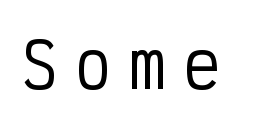
The image shows 61 px condensed sans-serif type, upright, monospaced; set unusually wide letter spacing (+0.29 em), not underlined; low stroke contrast and a medium x-height.
